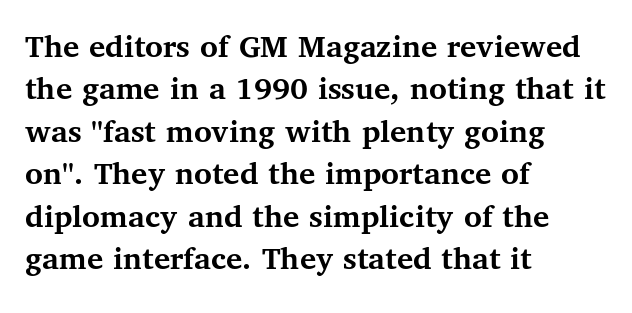
Q: Is the text bold? A: Yes.
Q: Is the text italic (slanted)? A: No, it is upright.
Q: Is the typeface a serif or a sans-serif typeface? A: Serif.
Q: Is the text underlined? A: No.
Q: How is the paragraph aligned? A: Left-aligned.
Q: Is the spacing between letters normal or unusually wide? A: Normal.
Q: Is the spacing between lines tight, normal or loose? A: Normal.
Q: Width (condensed, normal, or wide)? A: Normal.
Q: Stroke contrast? A: Medium.
Q: x-height? A: Medium.
Q: Monospaced? A: No.
